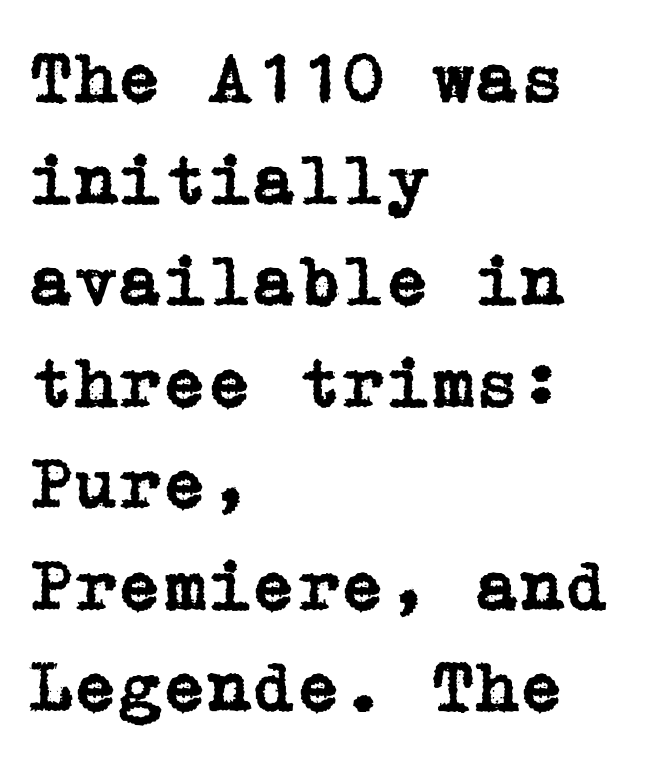
{"serif": "yes", "italic": "no", "width": "normal", "stroke_contrast": "low", "x_height": "medium", "underline": "no", "align": "left", "line_spacing": "normal", "line_spacing_ratio": 1.41, "letter_spacing": "normal", "letter_spacing_em": 0.0, "glyph_px": 72}
